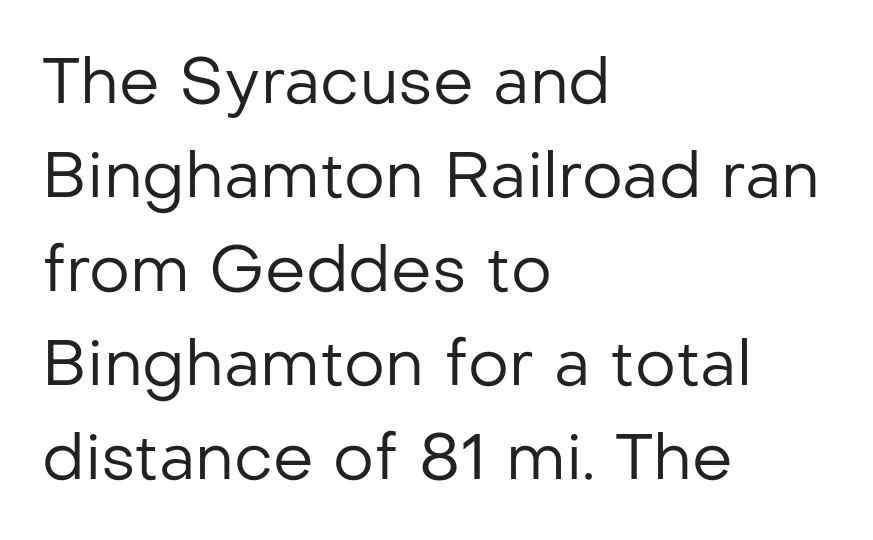
{"serif": "no", "italic": "no", "bold": "no", "weight": "regular", "width": "normal", "stroke_contrast": "low", "x_height": "medium", "monospaced": "no", "underline": "no", "align": "left", "line_spacing": "normal", "line_spacing_ratio": 1.47, "letter_spacing": "normal", "letter_spacing_em": 0.0, "glyph_px": 64}
